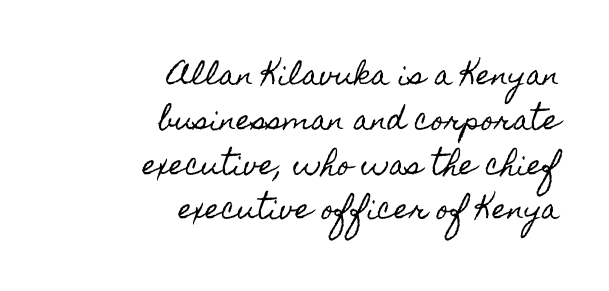
The image shows 27 px text type; set right-aligned, normal line spacing (1.66x), normal letter spacing, not underlined.
